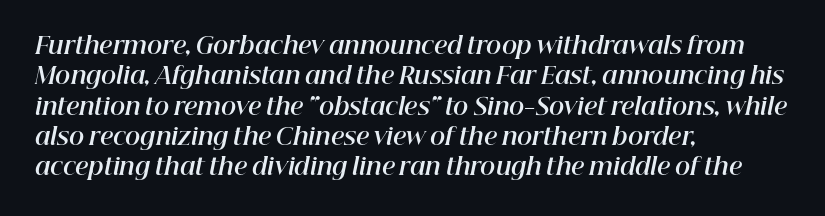
The image shows 23 px bold type, italic (leaning right); set left-aligned, normal line spacing (1.32x), normal letter spacing, not underlined.
